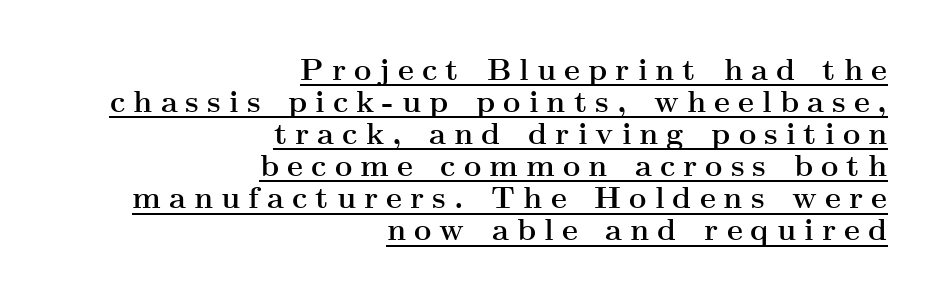
{"serif": "yes", "italic": "no", "bold": "yes", "weight": "semibold", "width": "wide", "stroke_contrast": "medium", "x_height": "small", "monospaced": "no", "underline": "yes", "align": "right", "line_spacing": "tight", "line_spacing_ratio": 1.07, "letter_spacing": "wide", "letter_spacing_em": 0.27, "glyph_px": 30}
